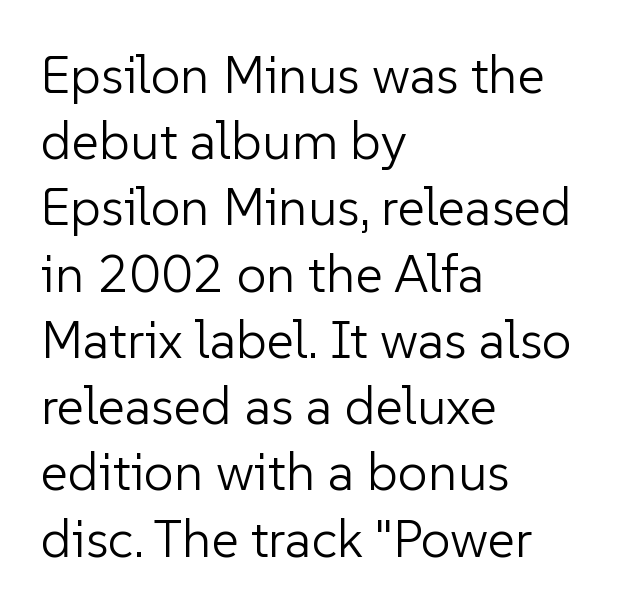
{"serif": "no", "italic": "no", "bold": "no", "weight": "light", "width": "normal", "stroke_contrast": "low", "x_height": "medium", "monospaced": "no", "underline": "no", "align": "left", "line_spacing": "normal", "line_spacing_ratio": 1.25, "letter_spacing": "normal", "letter_spacing_em": 0.0, "glyph_px": 53}
